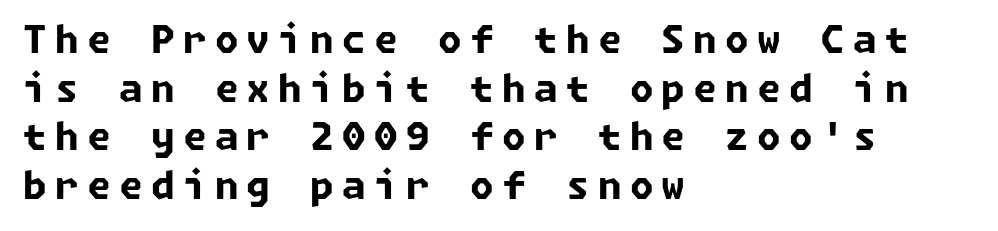
Q: Is the text bold? A: Yes.
Q: Is the typeface a serif or a sans-serif typeface? A: Sans-serif.
Q: Is the text underlined? A: No.
Q: How is the paragraph aligned? A: Left-aligned.
Q: Is the spacing between letters normal or unusually wide? A: Unusually wide.
Q: Is the spacing between lines tight, normal or loose? A: Normal.
Q: Width (condensed, normal, or wide)? A: Normal.
Q: Stroke contrast? A: Low.
Q: x-height? A: Medium.
